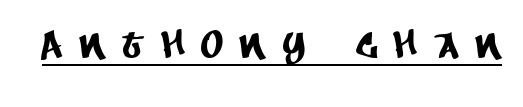
{"serif": "no", "width": "condensed", "stroke_contrast": "low", "x_height": "large", "monospaced": "no", "underline": "yes", "letter_spacing": "wide", "letter_spacing_em": 0.48, "glyph_px": 38}
